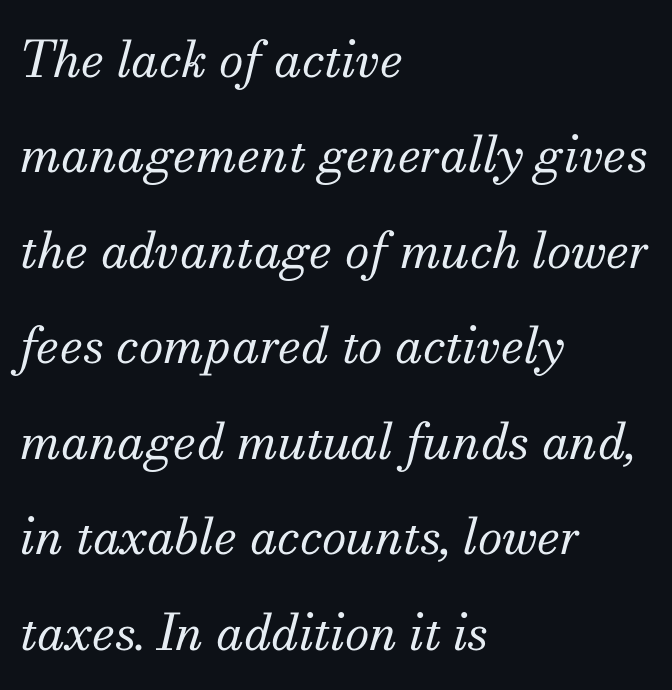
{"serif": "yes", "italic": "yes", "lean": "right", "slant_degrees": 13, "bold": "no", "weight": "regular", "width": "normal", "stroke_contrast": "medium", "x_height": "small", "monospaced": "no", "underline": "no", "align": "left", "line_spacing": "loose", "line_spacing_ratio": 1.91, "letter_spacing": "normal", "letter_spacing_em": 0.0, "glyph_px": 50}
